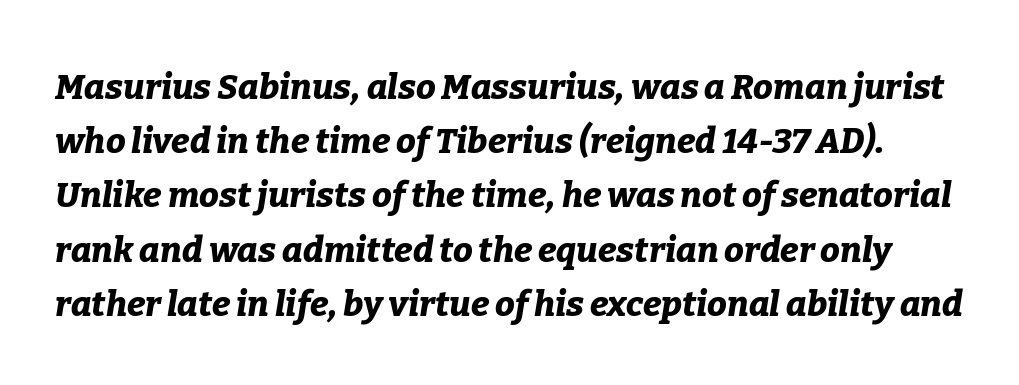
The image shows 35 px bold type, italic (leaning right); set normal line spacing (1.55x), normal letter spacing, not underlined; low stroke contrast and a medium x-height.
